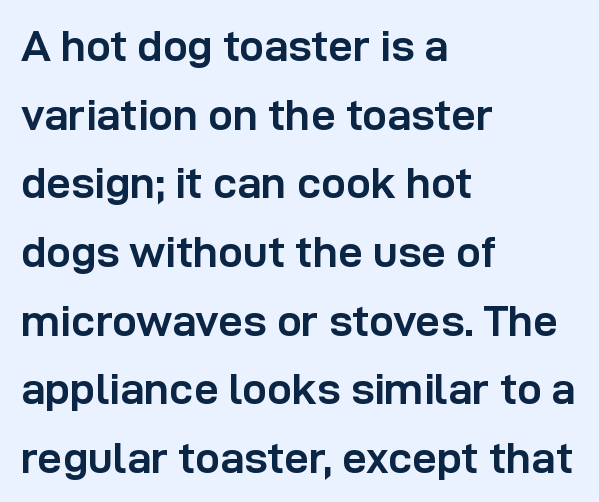
Nope, not italic — everything's standing straight. In terms of weight, the rendering is a true, heavy bold. Plain, unruled lines of type. The face used here is proportionally spaced, like ordinary book or web type.
